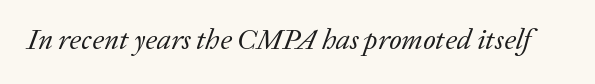
{"serif": "yes", "italic": "yes", "lean": "right", "slant_degrees": 20, "bold": "no", "weight": "regular", "width": "normal", "stroke_contrast": "low", "x_height": "medium", "monospaced": "no", "underline": "no", "letter_spacing": "normal", "letter_spacing_em": 0.0, "glyph_px": 29}
